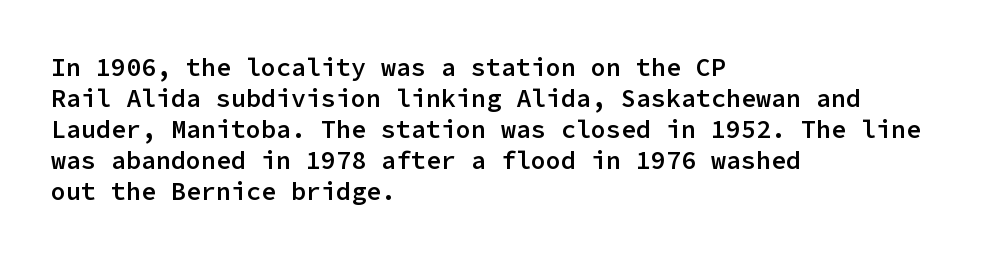
The image shows 25 px text type, upright; set left-aligned, line spacing 1.24x, normal letter spacing, not underlined.
